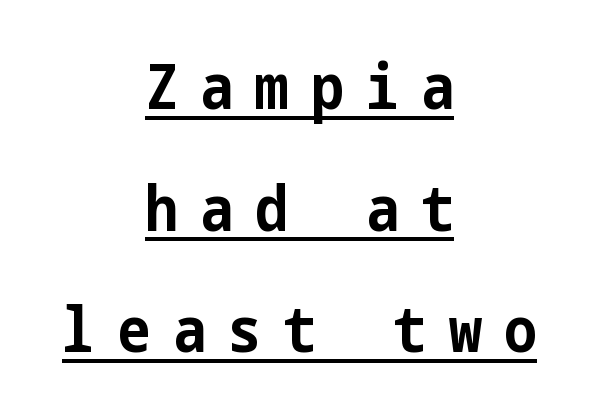
Q: Is the text bold? A: Yes.
Q: Is the text italic (slanted)? A: No, it is upright.
Q: Is the typeface a serif or a sans-serif typeface? A: Sans-serif.
Q: Is the text underlined? A: Yes.
Q: How is the paragraph aligned? A: Centered.
Q: Is the spacing between letters normal or unusually wide? A: Unusually wide.
Q: Is the spacing between lines tight, normal or loose? A: Loose.
Q: Width (condensed, normal, or wide)? A: Condensed.
Q: Stroke contrast? A: Low.
Q: x-height? A: Medium.
